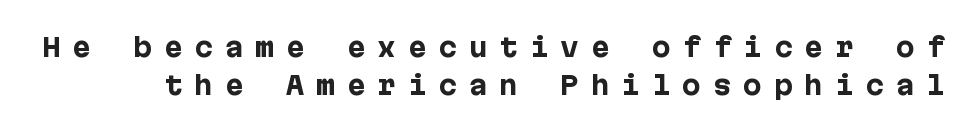
Any mark beneath the type? The region is blank. Emphasis by weight is at full strength: bold. A roman cut, with each character standing at attention. The tracking reads as deliberately expanded to a designer's eye. The rendering uses a moderate line-height, typical for paragraphs.
